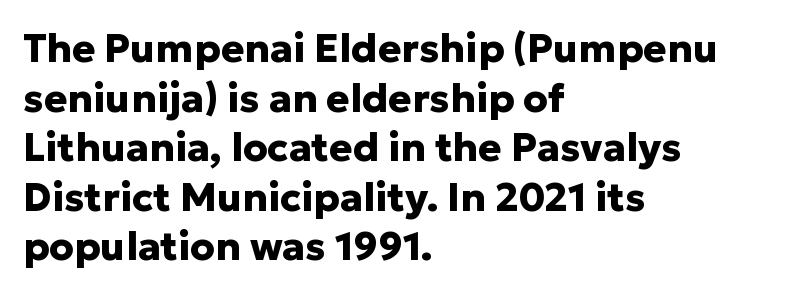
Q: Is the text bold? A: Yes.
Q: Is the text italic (slanted)? A: No, it is upright.
Q: Is the typeface a serif or a sans-serif typeface? A: Sans-serif.
Q: Is the text underlined? A: No.
Q: How is the paragraph aligned? A: Left-aligned.
Q: Is the spacing between letters normal or unusually wide? A: Normal.
Q: Is the spacing between lines tight, normal or loose? A: Normal.
Q: Width (condensed, normal, or wide)? A: Normal.
Q: Stroke contrast? A: Low.
Q: x-height? A: Medium.
Q: Monospaced? A: No.
